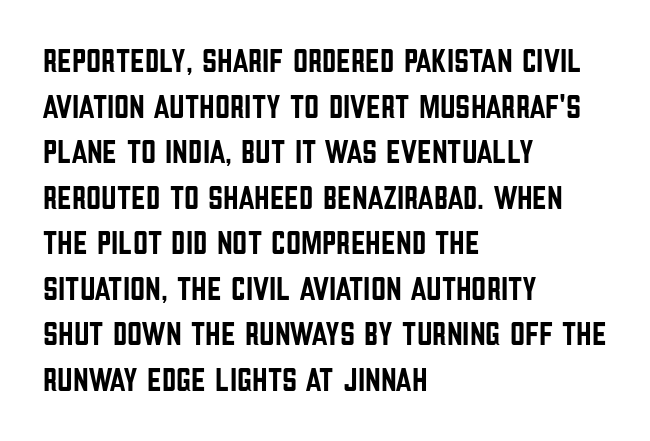
These lines sit exactly where default settings would place them. The letters advance in unequal steps, a hallmark of proportional type. These lines stack with their left ends in a neat column. Regarding serifs, this sample does without them.
